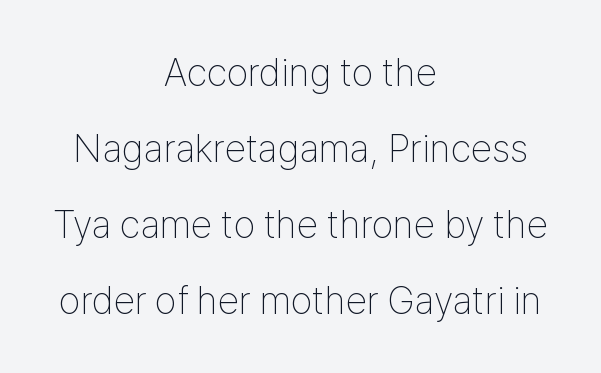
{"serif": "no", "italic": "no", "bold": "no", "weight": "thin", "width": "condensed", "stroke_contrast": "low", "x_height": "medium", "monospaced": "no", "underline": "no", "align": "center", "line_spacing": "loose", "line_spacing_ratio": 1.95, "letter_spacing": "normal", "letter_spacing_em": 0.0, "glyph_px": 39}
